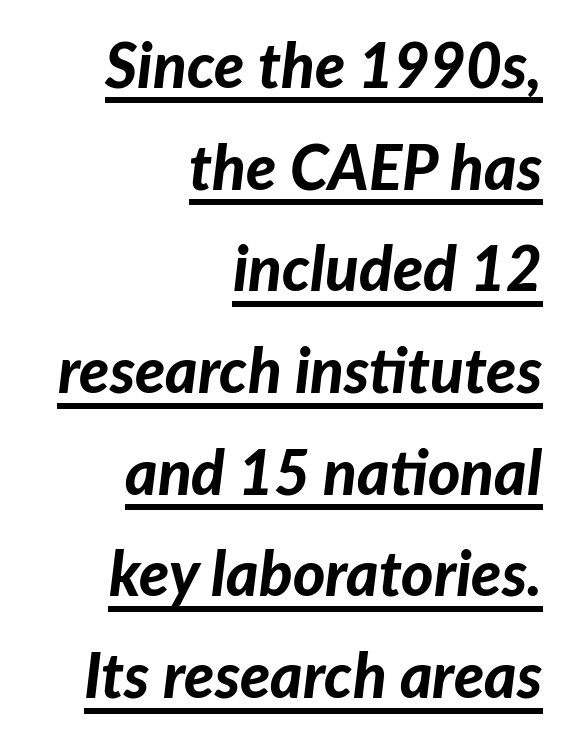
The image shows 62 px bold type, italic (leaning right); set right-aligned, normal line spacing (1.64x), normal letter spacing, underlined; low stroke contrast and a medium x-height.
